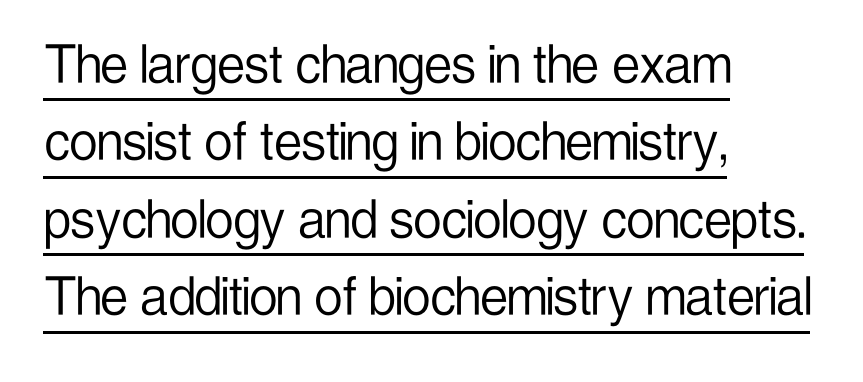
{"serif": "no", "italic": "no", "bold": "no", "weight": "light", "width": "condensed", "stroke_contrast": "low", "x_height": "medium", "monospaced": "no", "underline": "yes", "align": "left", "line_spacing": "normal", "line_spacing_ratio": 1.25, "letter_spacing": "normal", "letter_spacing_em": 0.0, "glyph_px": 62}
